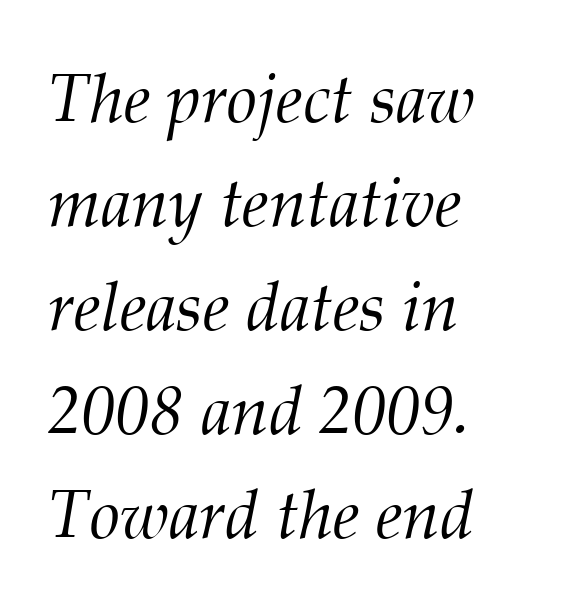
Compared with typical body copy, the letter spacing here is the same. The glyphs look as if they've been sheared to an angle. The rendering uses natural spacing where letterforms have individual widths. Heaviness? Minimal to ordinary, like unemphasized prose.
